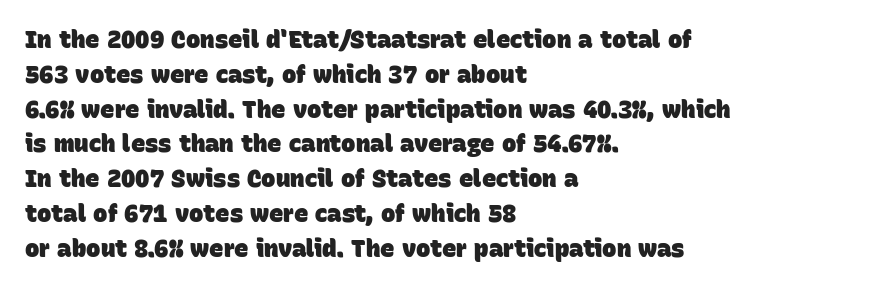
{"bold": "yes", "underline": "no", "align": "left", "line_spacing": "normal", "line_spacing_ratio": 1.45, "letter_spacing": "normal", "letter_spacing_em": 0.0, "glyph_px": 24}
